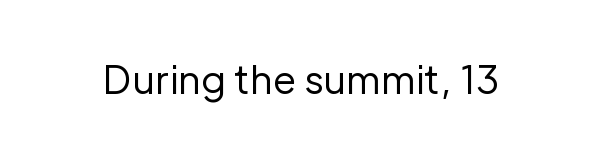
Q: Is the text bold? A: No.
Q: Is the text italic (slanted)? A: No, it is upright.
Q: Is the typeface a serif or a sans-serif typeface? A: Sans-serif.
Q: Is the text underlined? A: No.
Q: Is the spacing between letters normal or unusually wide? A: Normal.
Q: Width (condensed, normal, or wide)? A: Normal.
Q: Stroke contrast? A: Low.
Q: x-height? A: Medium.
Q: Monospaced? A: No.
